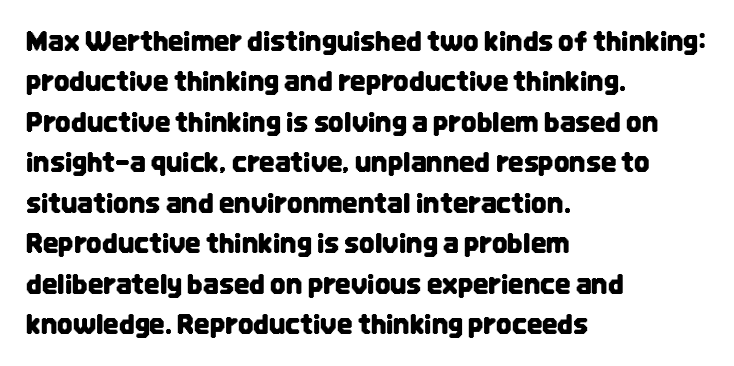
No italicization has been applied; the sample stays upright. This block has exactly the height ordinary leading produces. Students, note that the glyphs here touch the page at normal intervals. Typeset ragged right — the left edge is the straight one.
